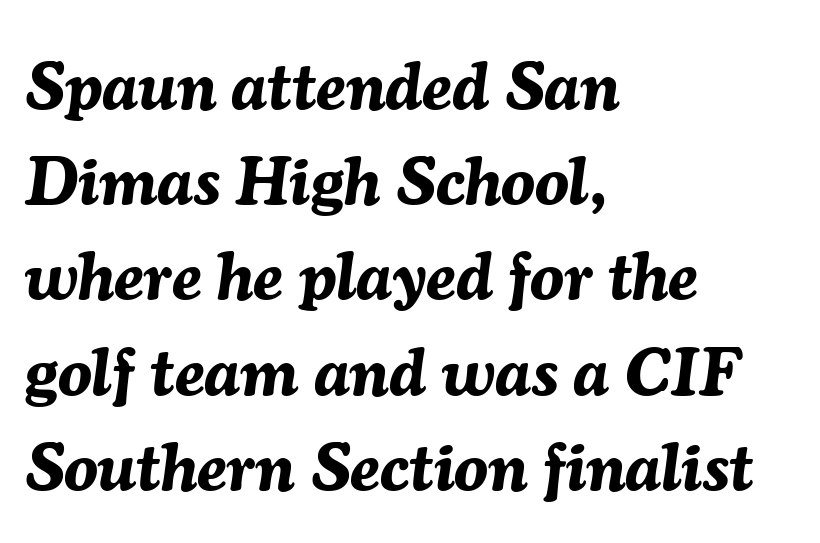
The image shows 68 px bold type, italic (leaning right); set left-aligned, normal line spacing (1.4x), normal letter spacing, not underlined; medium stroke contrast and a medium x-height.
